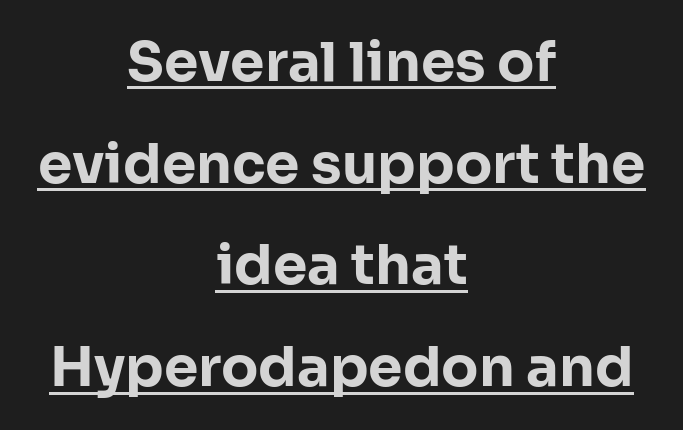
Q: Is the text bold? A: Yes.
Q: Is the text italic (slanted)? A: No, it is upright.
Q: Is the typeface a serif or a sans-serif typeface? A: Sans-serif.
Q: Is the text underlined? A: Yes.
Q: How is the paragraph aligned? A: Centered.
Q: Is the spacing between letters normal or unusually wide? A: Normal.
Q: Width (condensed, normal, or wide)? A: Normal.
Q: Stroke contrast? A: Low.
Q: x-height? A: Medium.
Q: Monospaced? A: No.
